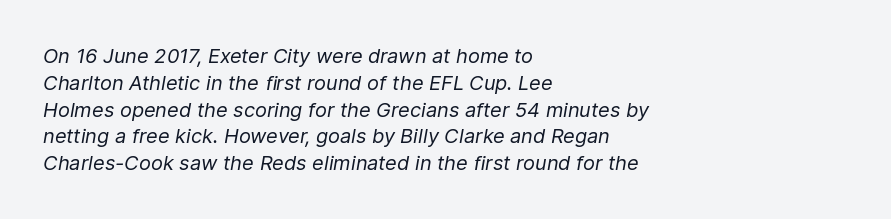
{"italic": "yes", "lean": "right", "slant_degrees": 9, "bold": "no", "underline": "no", "align": "left", "line_spacing": "normal", "line_spacing_ratio": 1.34, "letter_spacing": "normal", "letter_spacing_em": 0.0, "glyph_px": 20}
